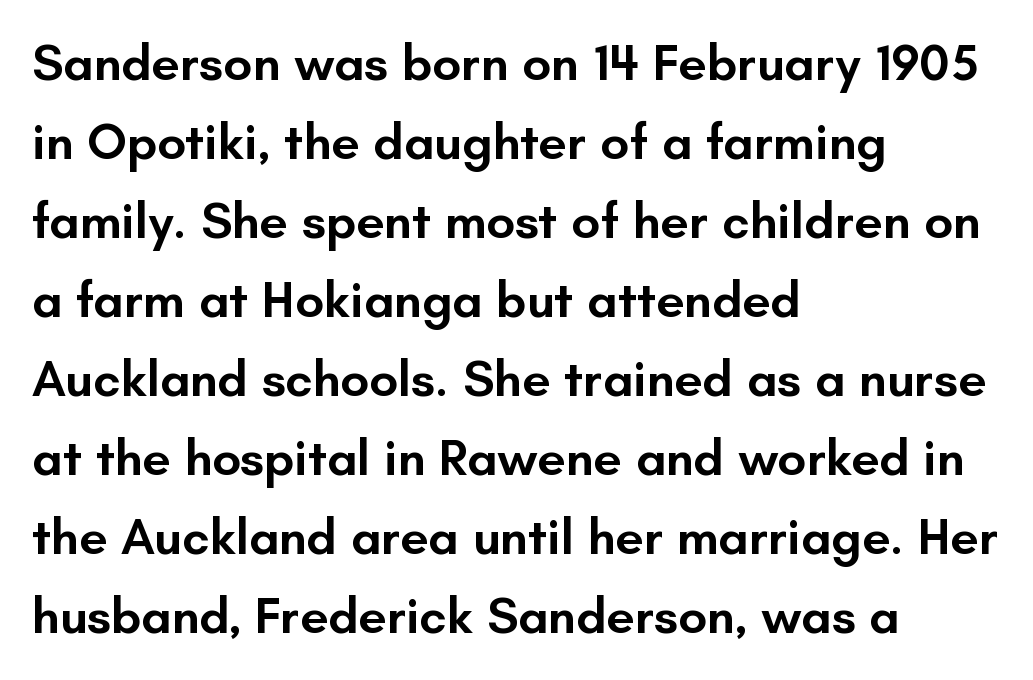
The image shows 51 px semibold sans-serif type, upright; set left-aligned, normal line spacing (1.55x), normal letter spacing, not underlined; low stroke contrast and a small x-height.
